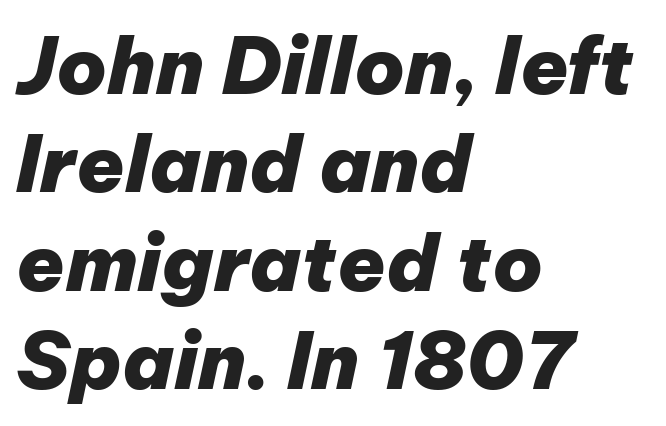
The image shows 78 px heavy type, italic (leaning right); set left-aligned, normal line spacing (1.26x), normal letter spacing, not underlined; low stroke contrast and a medium x-height.
